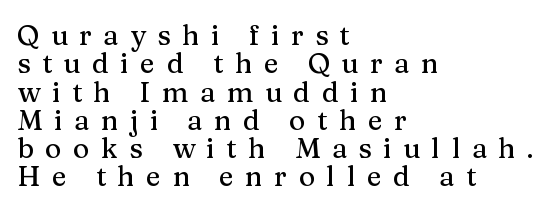
The image shows 28 px serif type, upright; set left-aligned, tight line spacing (1.01x), unusually wide letter spacing (+0.41 em), not underlined; medium stroke contrast and a medium x-height.
